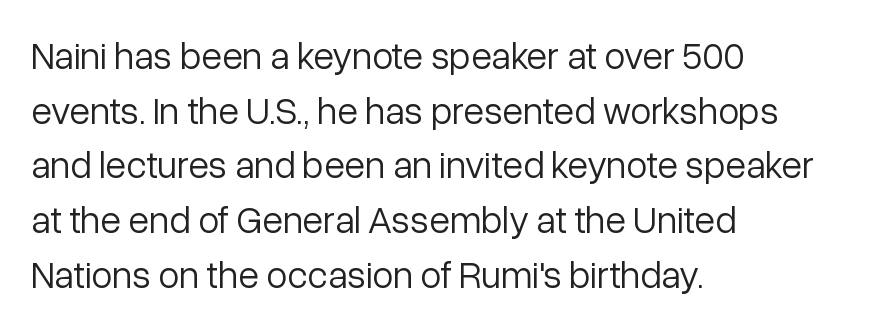
This sample has the flowing, uneven cadence of proportional lettering. Whoever set this chose a conventional vertical rhythm. Typeset ragged right — the left edge is the straight one. The typography opts for an upright posture over an oblique one. Spacing between characters is what you'd get straight out of the box.
